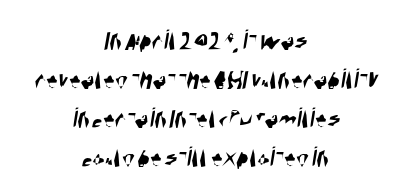
The image shows 29 px condensed sans-serif type; set centered, normal line spacing (1.34x), normal letter spacing, not underlined; high stroke contrast and a large x-height.
